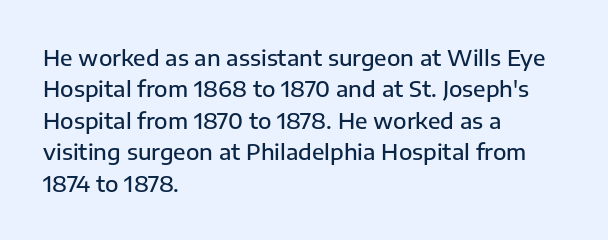
Q: Is the text bold? A: Semi-bold.
Q: Is the text italic (slanted)? A: No, it is upright.
Q: Is the text underlined? A: No.
Q: How is the paragraph aligned? A: Left-aligned.
Q: Is the spacing between letters normal or unusually wide? A: Normal.
Q: Is the spacing between lines tight, normal or loose? A: Normal.
